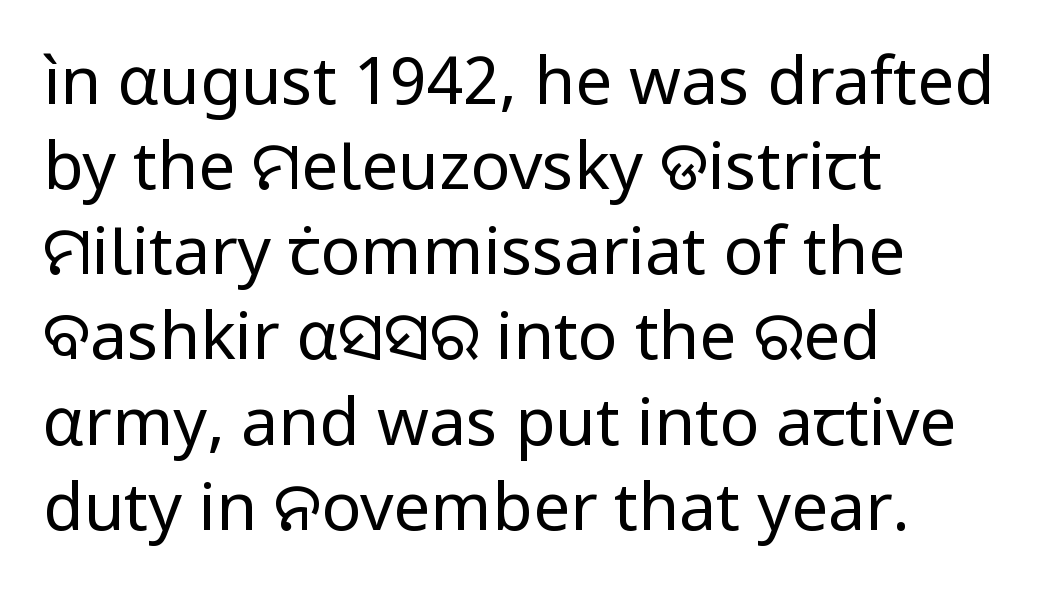
The image shows 66 px regular-weight sans-serif type, upright; set left-aligned, normal line spacing (1.29x), normal letter spacing, not underlined; low stroke contrast and a medium x-height.
